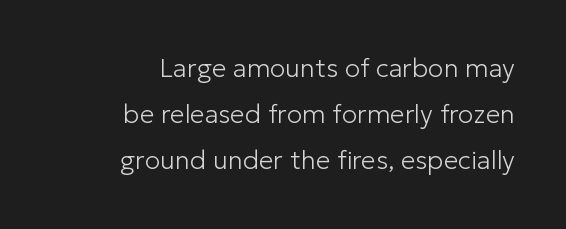
The image shows 26 px text type, upright; set right-aligned, line spacing 1.77x, normal letter spacing, not underlined.
